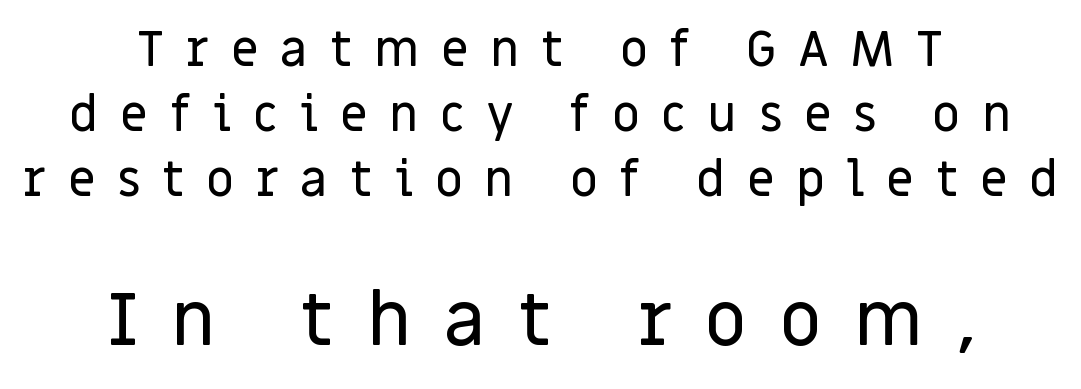
This sample uses an upright cut, with every glyph sitting square on the baseline. These lines are rendered in a variable-pitch font. Nope, no serifs anywhere on these letters. The strip under each line holds only bare page. A normal amount of white space separates one row of letters from the next.
